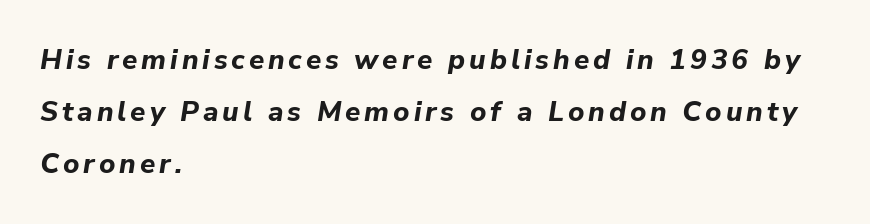
The image shows 28 px bold type, italic (leaning right); set left-aligned, line spacing 1.86x, not underlined; low stroke contrast and a medium x-height.
